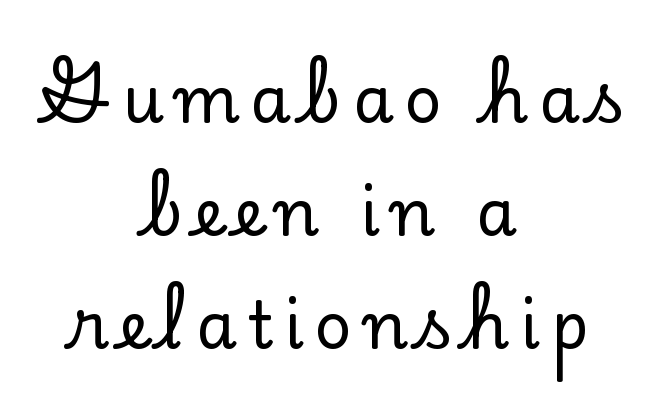
Ascenders rise straight up at ninety degrees. The passage shown is typed in a proportional face where columns would drift. Clear beneath every line of the passage. Yep, those are serifs on the letters. These lines stack symmetrically, like a column narrowing and widening about its center.
